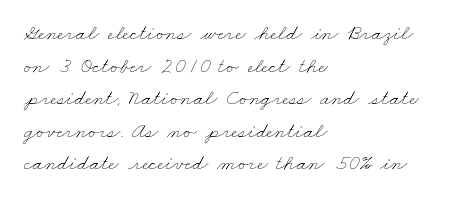
The image shows 22 px text type; set left-aligned, normal line spacing (1.48x), normal letter spacing, not underlined.
